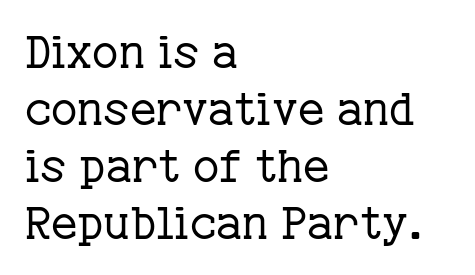
Letters have the restrained weight of plain body copy at most. Unlike a clean sans, this face finishes its strokes with serifs. The horizontal fit of the characters is conventional and even. Is this a fixed-width face? No — the glyphs have proportional, varying widths. The space beneath each line is pristine and unruled. Characters remain perfectly vertical along every line.
